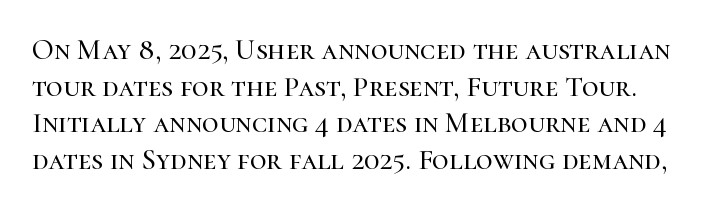
{"serif": "yes", "italic": "no", "width": "normal", "stroke_contrast": "high", "x_height": "medium", "monospaced": "no", "underline": "no", "line_spacing": "normal", "line_spacing_ratio": 1.26, "letter_spacing": "normal", "letter_spacing_em": 0.0, "glyph_px": 29}
